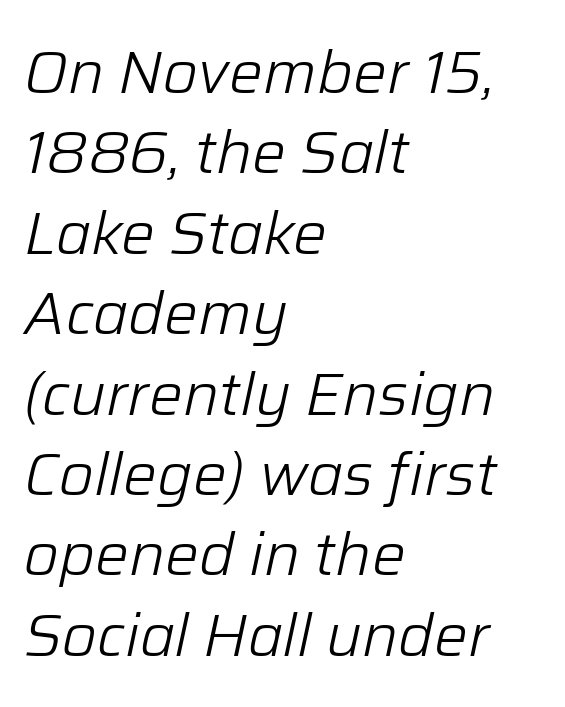
{"italic": "yes", "lean": "right", "slant_degrees": 12, "bold": "no", "weight": "light", "width": "normal", "stroke_contrast": "low", "x_height": "medium", "monospaced": "no", "underline": "no", "align": "left", "line_spacing": "normal", "line_spacing_ratio": 1.34, "letter_spacing": "normal", "letter_spacing_em": 0.0, "glyph_px": 60}
